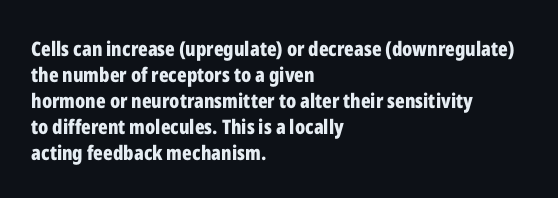
Q: Is the text bold? A: Yes.
Q: Is the text italic (slanted)? A: No, it is upright.
Q: Is the text underlined? A: No.
Q: How is the paragraph aligned? A: Left-aligned.
Q: Is the spacing between letters normal or unusually wide? A: Normal.
Q: Is the spacing between lines tight, normal or loose? A: Normal.
